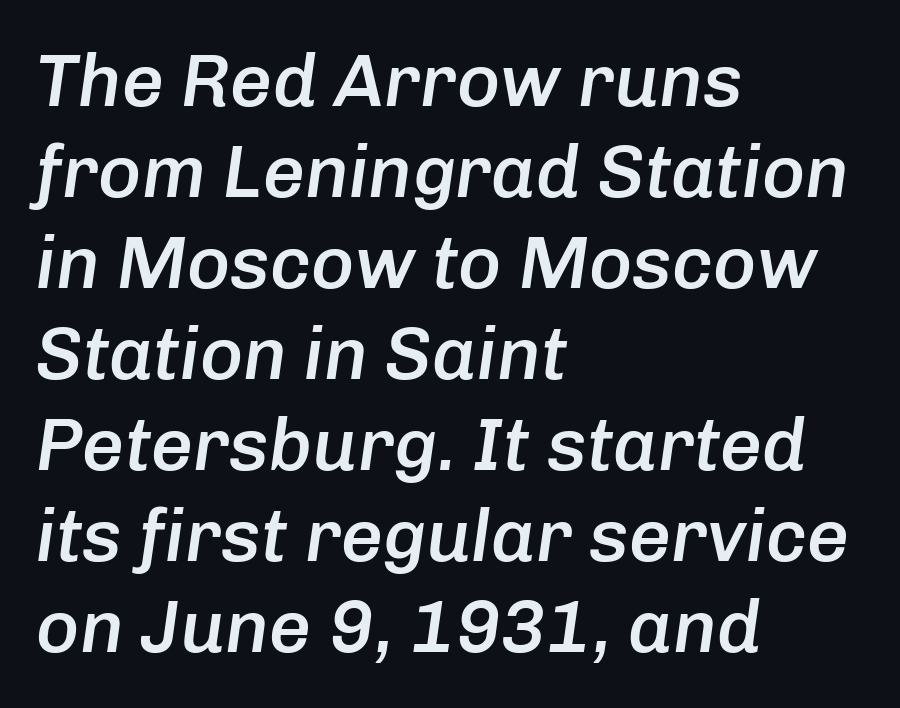
The image shows 74 px semibold type, italic (leaning right); set left-aligned, line spacing 1.23x, normal letter spacing, not underlined; low stroke contrast and a medium x-height.
